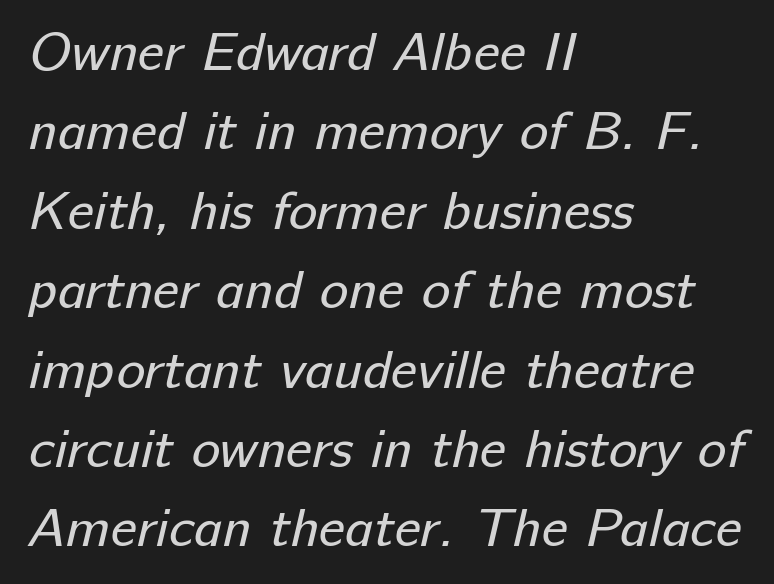
The image shows 54 px regular-weight sans-serif type; set left-aligned, normal line spacing (1.47x), normal letter spacing, not underlined; low stroke contrast and a medium x-height.
